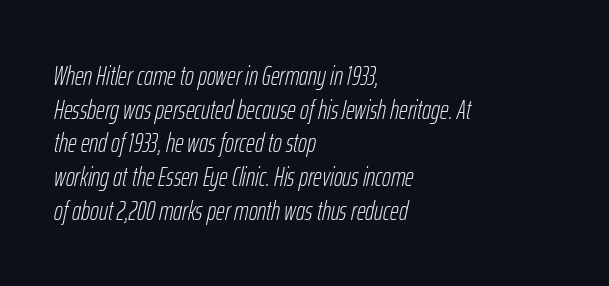
Q: Is the text bold? A: No.
Q: Is the text italic (slanted)? A: Yes, it leans right by about 12 degrees.
Q: Is the text underlined? A: No.
Q: How is the paragraph aligned? A: Left-aligned.
Q: Is the spacing between letters normal or unusually wide? A: Normal.
Q: Is the spacing between lines tight, normal or loose? A: Normal.
